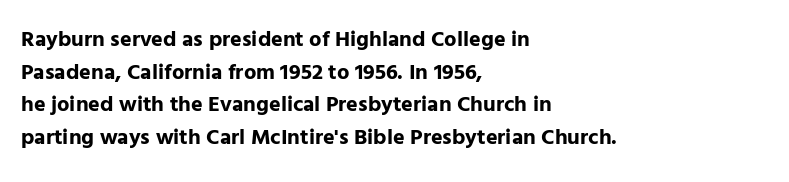
The letters stand straight up with perfectly vertical stems. Vertical spacing — default. Beneath every word, the page is bare. Typeset ragged right — the left edge is the straight one.
